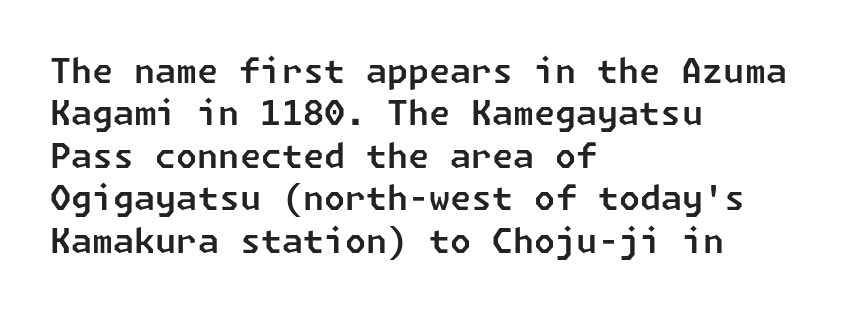
Q: Is the typeface a serif or a sans-serif typeface? A: Sans-serif.
Q: Is the text underlined? A: No.
Q: How is the paragraph aligned? A: Left-aligned.
Q: Is the spacing between letters normal or unusually wide? A: Normal.
Q: Is the spacing between lines tight, normal or loose? A: Normal.
Q: Width (condensed, normal, or wide)? A: Normal.
Q: Stroke contrast? A: Low.
Q: x-height? A: Medium.
